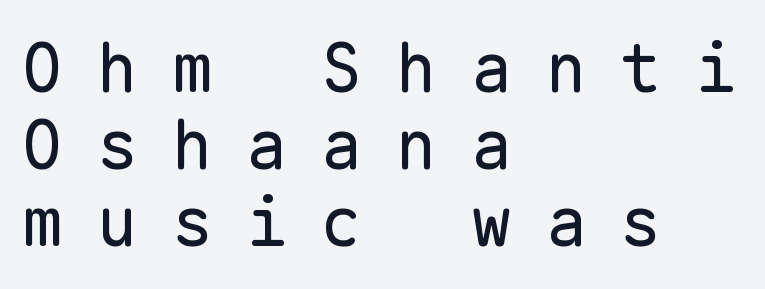
The image shows 68 px regular-weight sans-serif type, upright, monospaced; set left-aligned, tight line spacing (1.13x), unusually wide letter spacing (+0.5 em), not underlined; low stroke contrast and a medium x-height.
